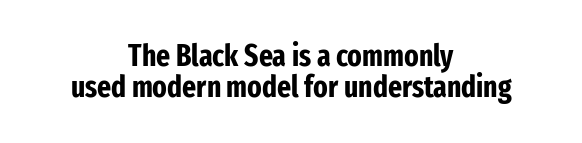
The glyphs in this specimen are sans serif. Is the block centered? Yes — each line is placed symmetrically about the middle. A full-strength bold gives these letters their thick strokes. Ascenders rise straight up at ninety degrees. Nobody drew a line under any word here.
